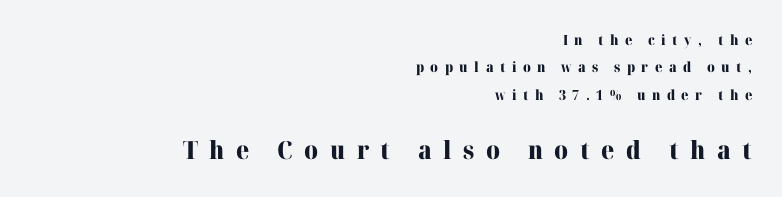
The image shows 25 px bold type, upright; set right-aligned, loose line spacing (1.95x), unusually wide letter spacing (+0.46 em), not underlined; the second (bottom) block is 1.79x larger.
